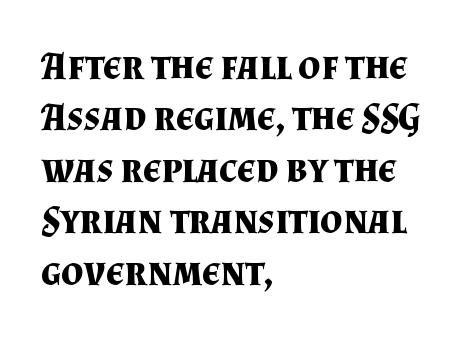
{"serif": "yes", "italic": "no", "bold": "yes", "weight": "bold", "width": "normal", "stroke_contrast": "medium", "x_height": "small", "monospaced": "no", "underline": "no", "align": "left", "line_spacing": "normal", "line_spacing_ratio": 1.32, "letter_spacing": "normal", "letter_spacing_em": 0.0, "glyph_px": 39}
